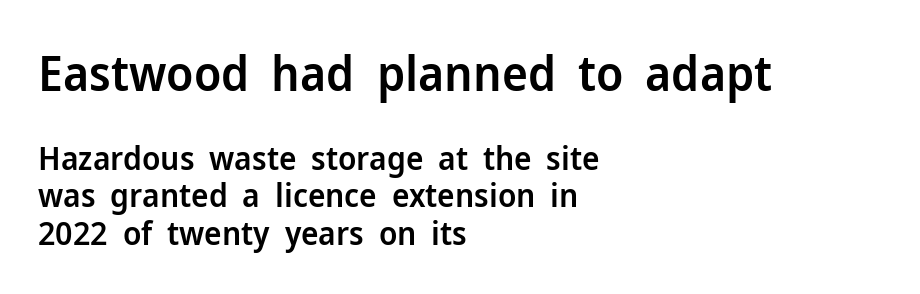
Q: Is the text bold? A: Semi-bold.
Q: Is the text italic (slanted)? A: No, it is upright.
Q: Is the typeface a serif or a sans-serif typeface? A: Sans-serif.
Q: Is the text underlined? A: No.
Q: How is the paragraph aligned? A: Left-aligned.
Q: Is the spacing between letters normal or unusually wide? A: Normal.
Q: Is the spacing between lines tight, normal or loose? A: Tight.
Q: Which block of text is set in a larger size, the first (top) or the second (bottom)? A: The first (top) one.
Q: Width (condensed, normal, or wide)? A: Normal.
Q: Stroke contrast? A: Low.
Q: x-height? A: Medium.
Q: Monospaced? A: No.
